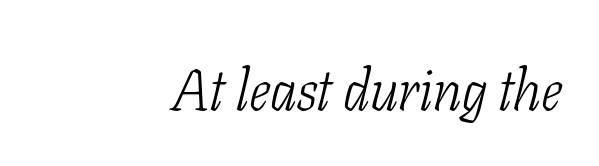
The image shows 58 px light, condensed serif type, italic (leaning right); set right-aligned, normal letter spacing, not underlined; low stroke contrast and a medium x-height.
